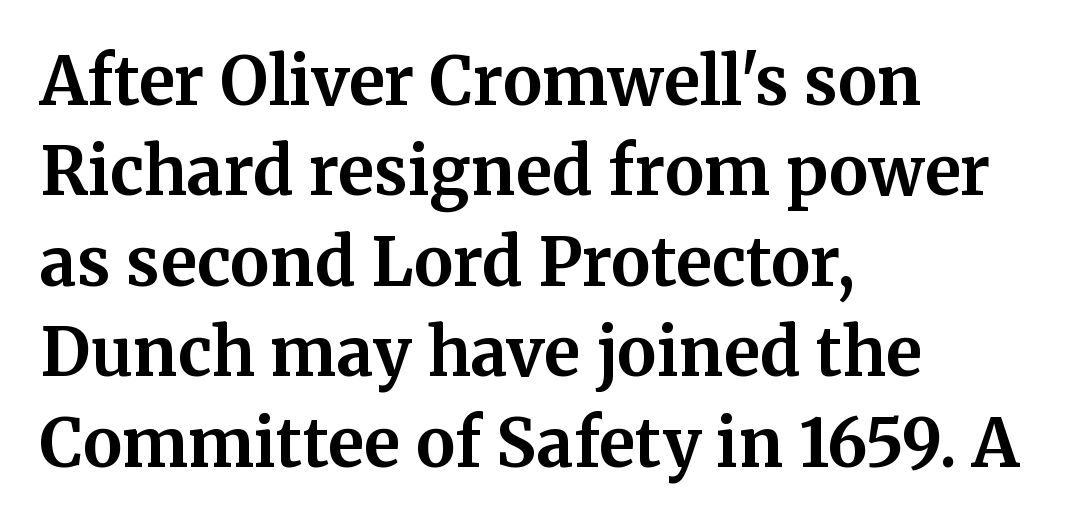
Descenders hang freely into open space. Nobody touched the tracking dial on this one. Line starts are locked; line ends wander. Character widths vary here, with narrow letters taking less room than wide ones. The passage shown is emphatically bold. Designer's note — italics off, roman on.
